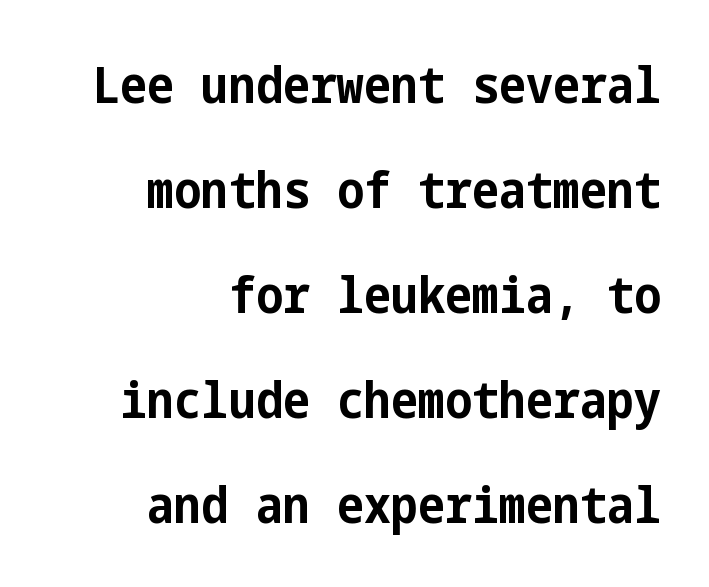
Plenty of ink on the page — the face is bold. Serif or sans? Sans — the stroke terminals are bare. Type without underlining. The type is set solid horizontally, with unmodified tracking.
